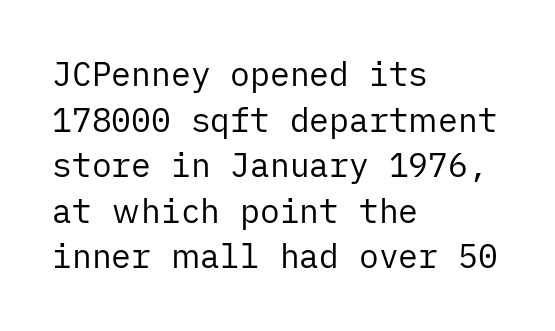
Q: Is the text bold? A: No.
Q: Is the text italic (slanted)? A: No, it is upright.
Q: Is the typeface a serif or a sans-serif typeface? A: Sans-serif.
Q: Is the text underlined? A: No.
Q: How is the paragraph aligned? A: Left-aligned.
Q: Is the spacing between letters normal or unusually wide? A: Normal.
Q: Is the spacing between lines tight, normal or loose? A: Normal.
Q: Width (condensed, normal, or wide)? A: Normal.
Q: Stroke contrast? A: Low.
Q: x-height? A: Medium.
